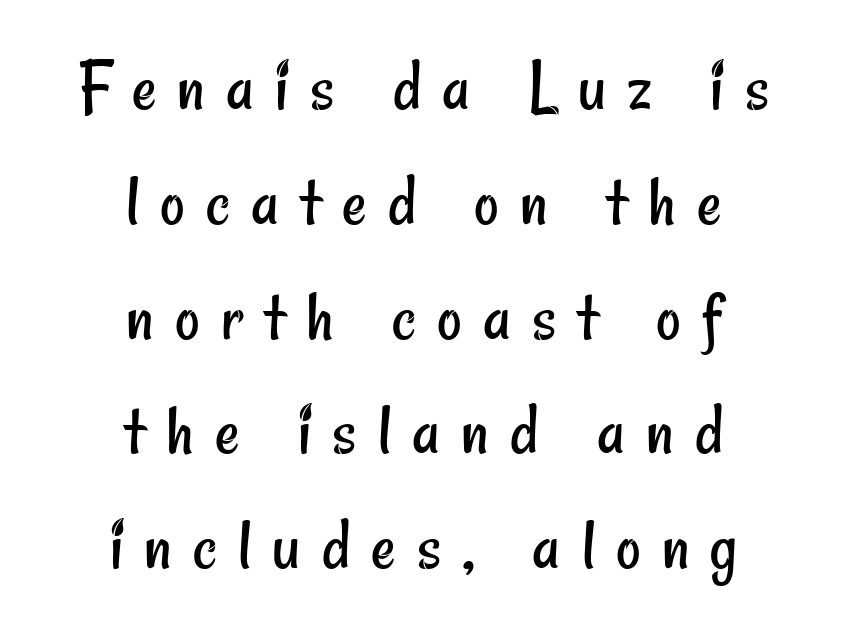
{"serif": "no", "bold": "no", "weight": "regular", "width": "condensed", "stroke_contrast": "low", "x_height": "small", "monospaced": "no", "underline": "no", "align": "center", "line_spacing": "normal", "line_spacing_ratio": 1.51, "letter_spacing": "wide", "letter_spacing_em": 0.28, "glyph_px": 76}
